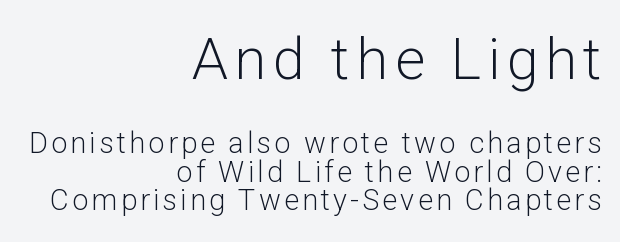
The image shows 58 px light sans-serif type, upright; set right-aligned, tight line spacing (0.99x), not underlined; the first (top) block is 2.0x larger; low stroke contrast and a medium x-height.
